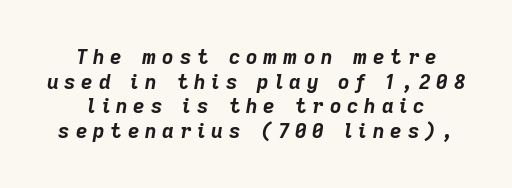
The image shows 20 px bold type, italic (leaning right); set line spacing 1.23x, unusually wide letter spacing (+0.29 em), not underlined.
